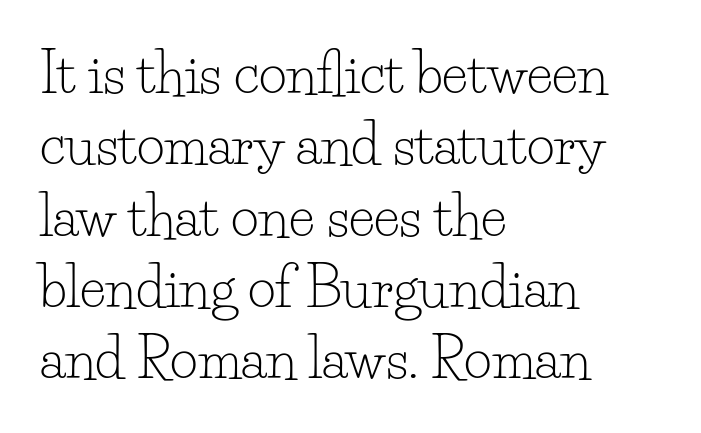
Old-style or modern, the face here clearly has serifs. You could call the tracking neutral — neither tight nor loose. The typography opts for an upright posture over an oblique one. Is the type heavy? It reads as light-to-regular instead. Each line starts at the same left margin while the right side varies.
